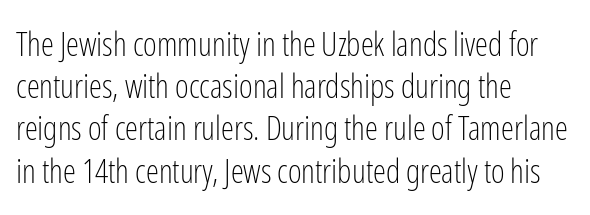
Stroke mass is kept to a normal reading level or below. Does the lettering tilt? It doesn't — this is upright. The type is set solid horizontally, with unmodified tracking. Typeset ragged right — the left edge is the straight one. Compared with typical paragraphs, the rows here are spaced about the same. Nobody drew a line under any word here.
